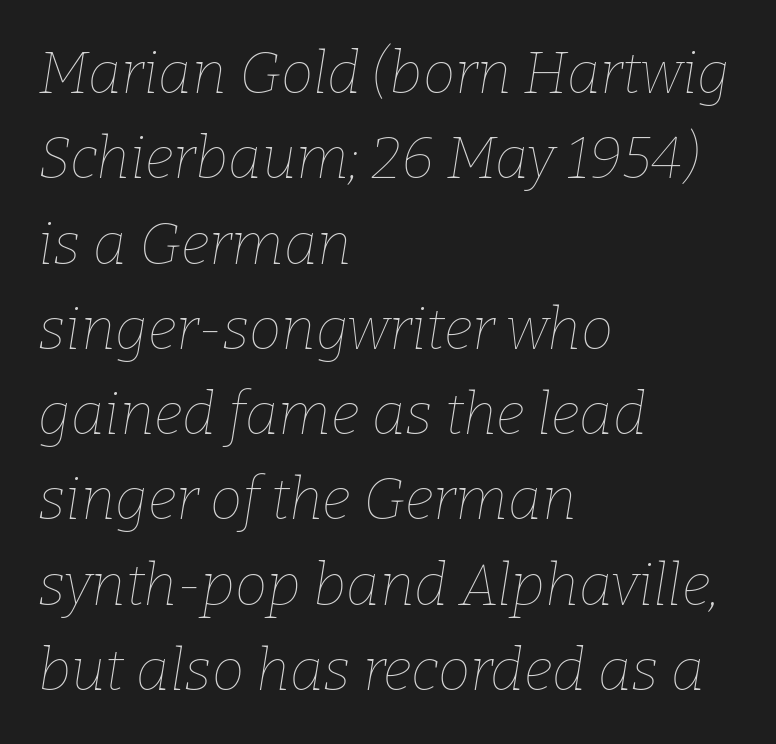
Spacing verdict: proportional, widths tailored to each character. Italic: yes, the glyphs are oblique. The passage is arranged the way most books set body copy — flush left. A typesetter would call this leading conventional body-copy spacing.
